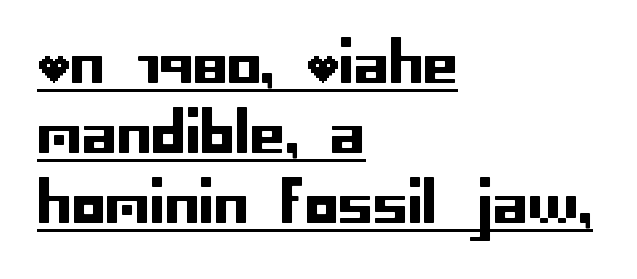
{"serif": "no", "italic": "no", "width": "normal", "stroke_contrast": "low", "x_height": "large", "underline": "yes", "align": "left", "line_spacing": "normal", "line_spacing_ratio": 1.25, "letter_spacing": "normal", "letter_spacing_em": 0.0, "glyph_px": 56}
